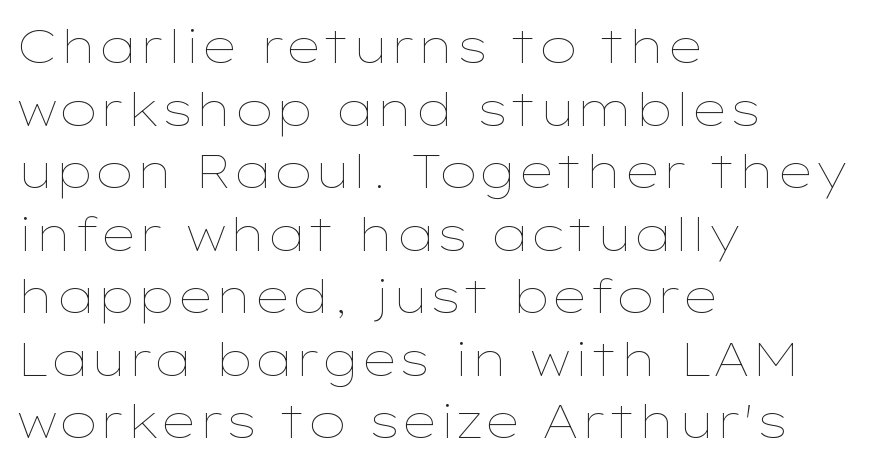
The strip under each line holds only bare page. The leading is moderate, giving the passage an even texture. Think of a printed novel: that variable character pitch is what you see here. Each word holds together tightly as a unit, with standard inter-letter gaps. No extra ink here — the face is not bold.
